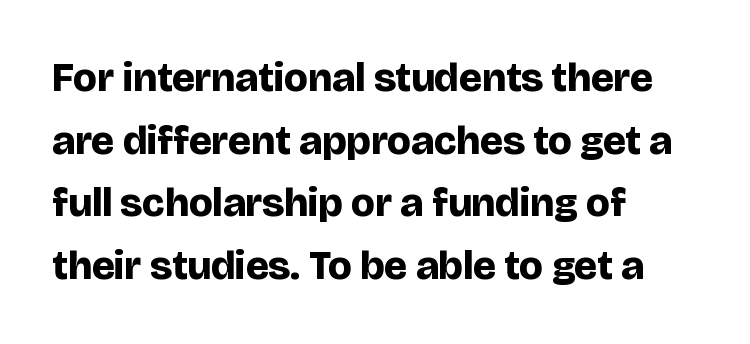
Q: Is the text bold? A: Yes.
Q: Is the text italic (slanted)? A: No, it is upright.
Q: Is the typeface a serif or a sans-serif typeface? A: Sans-serif.
Q: Is the text underlined? A: No.
Q: How is the paragraph aligned? A: Left-aligned.
Q: Is the spacing between letters normal or unusually wide? A: Normal.
Q: Is the spacing between lines tight, normal or loose? A: Normal.
Q: Width (condensed, normal, or wide)? A: Normal.
Q: Stroke contrast? A: Low.
Q: x-height? A: Large.
Q: Monospaced? A: No.
